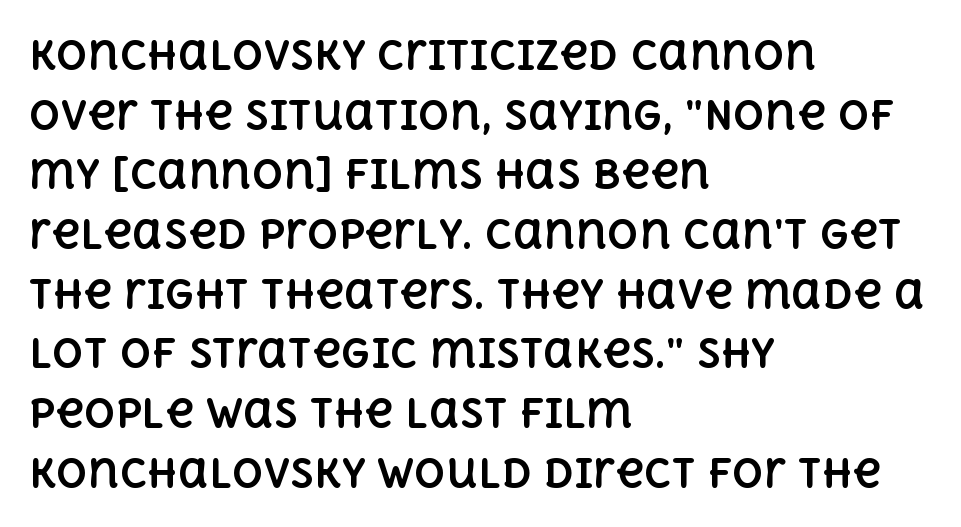
The image shows 39 px bold type, upright; set left-aligned, normal line spacing (1.53x), normal letter spacing, not underlined; a large x-height.
